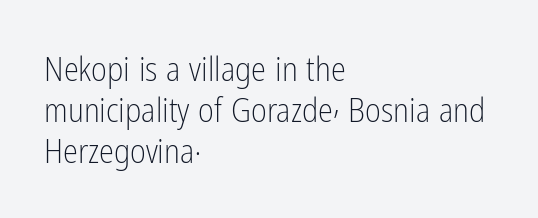
The image shows 34 px light, condensed sans-serif type, upright; set left-aligned, line spacing 1.21x, normal letter spacing, not underlined; low stroke contrast and a medium x-height.
